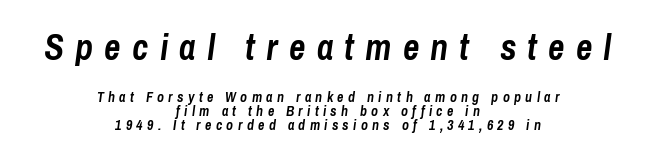
The image shows 36 px semibold, condensed type, italic (leaning right); set centered, tight line spacing (1.01x), unusually wide letter spacing (+0.31 em), not underlined; the first (top) block is 2.57x larger; low stroke contrast and a medium x-height.
